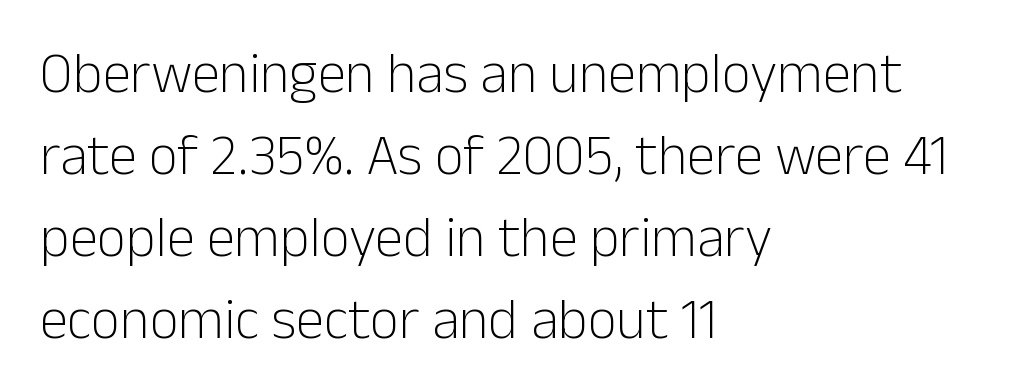
The image shows 57 px light sans-serif type, upright; set left-aligned, normal line spacing (1.44x), normal letter spacing, not underlined; low stroke contrast and a medium x-height.
